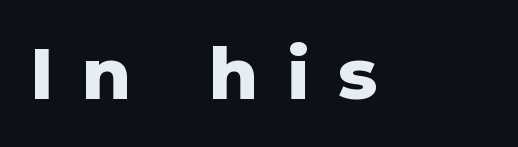
The image shows 71 px heavy sans-serif type, upright; set unusually wide letter spacing (+0.4 em), not underlined; low stroke contrast and a medium x-height.
